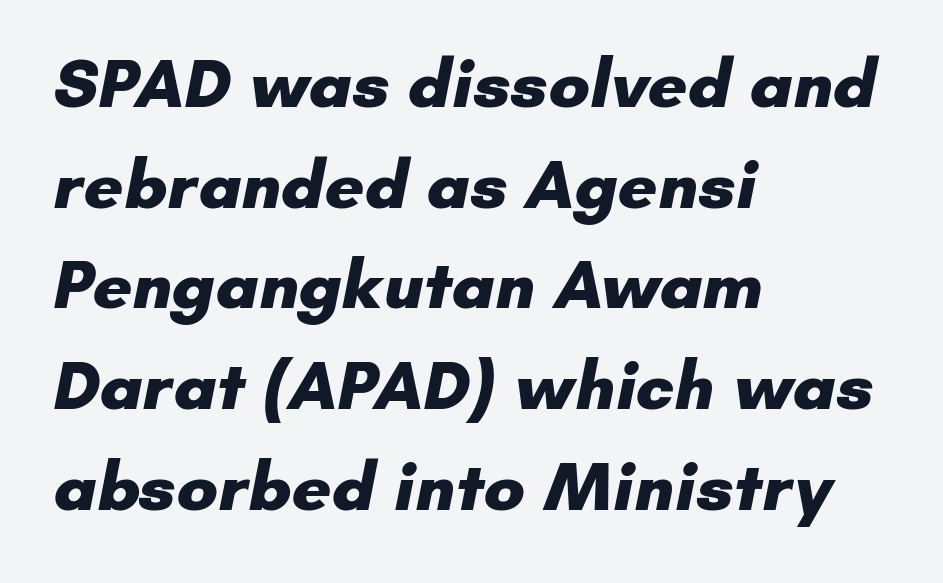
Q: Is the text bold? A: Yes.
Q: Is the typeface a serif or a sans-serif typeface? A: Sans-serif.
Q: Is the text underlined? A: No.
Q: How is the paragraph aligned? A: Left-aligned.
Q: Is the spacing between letters normal or unusually wide? A: Normal.
Q: Is the spacing between lines tight, normal or loose? A: Normal.
Q: Width (condensed, normal, or wide)? A: Normal.
Q: Stroke contrast? A: Low.
Q: x-height? A: Small.
Q: Monospaced? A: No.
